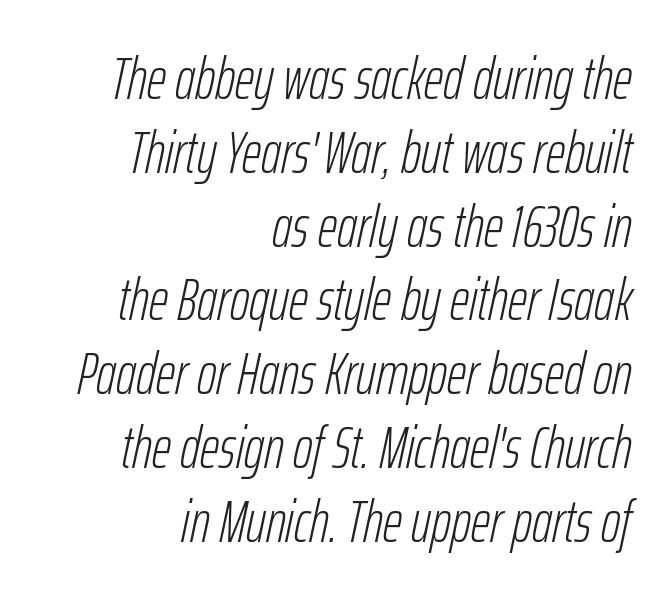
{"italic": "yes", "lean": "right", "slant_degrees": 12, "bold": "no", "weight": "light", "width": "condensed", "stroke_contrast": "low", "x_height": "medium", "monospaced": "no", "underline": "no", "align": "right", "line_spacing_ratio": 1.23, "letter_spacing": "normal", "letter_spacing_em": 0.0, "glyph_px": 60}
